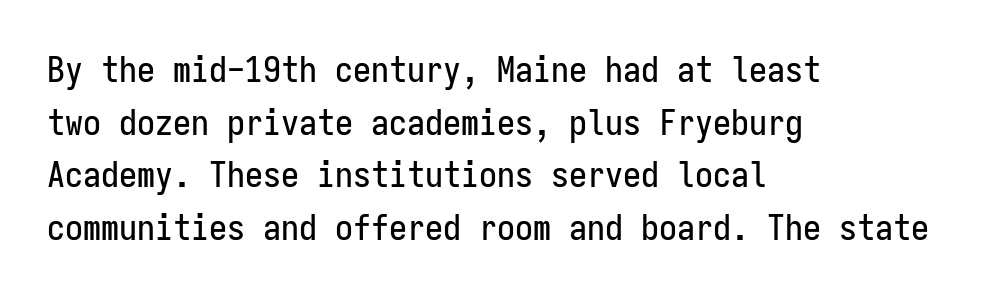
{"serif": "no", "italic": "no", "width": "condensed", "stroke_contrast": "low", "x_height": "medium", "monospaced": "yes", "underline": "no", "align": "left", "line_spacing": "normal", "line_spacing_ratio": 1.46, "letter_spacing": "normal", "letter_spacing_em": 0.0, "glyph_px": 36}
